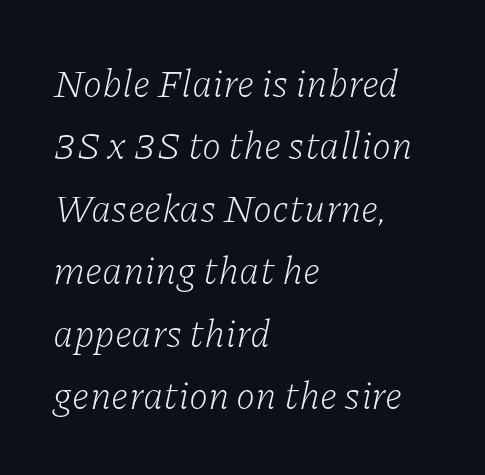
Q: Is the text bold? A: No.
Q: Is the text italic (slanted)? A: Yes, it leans right by about 11 degrees.
Q: Is the typeface a serif or a sans-serif typeface? A: Serif.
Q: Is the text underlined? A: No.
Q: How is the paragraph aligned? A: Left-aligned.
Q: Is the spacing between letters normal or unusually wide? A: Normal.
Q: Is the spacing between lines tight, normal or loose? A: Normal.
Q: Width (condensed, normal, or wide)? A: Normal.
Q: Stroke contrast? A: Low.
Q: x-height? A: Medium.
Q: Monospaced? A: No.
